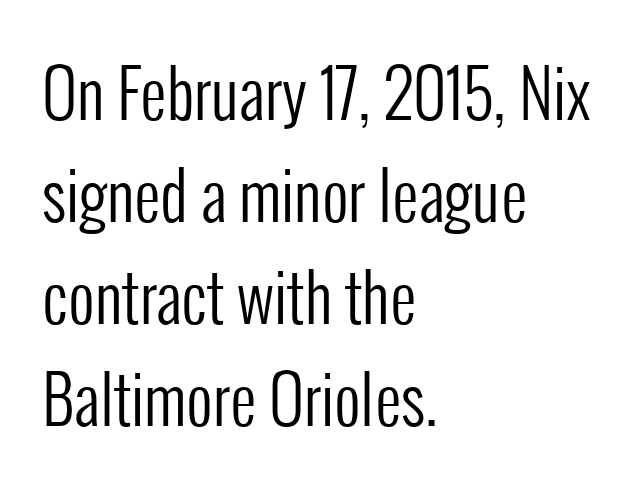
The image shows 65 px regular-weight, condensed sans-serif type, upright; set left-aligned, normal line spacing (1.57x), normal letter spacing, not underlined; low stroke contrast and a medium x-height.
